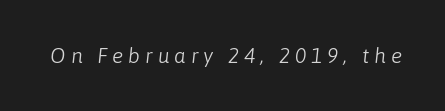
The image shows 21 px text type, italic (leaning right); set unusually wide letter spacing (+0.23 em), not underlined.
